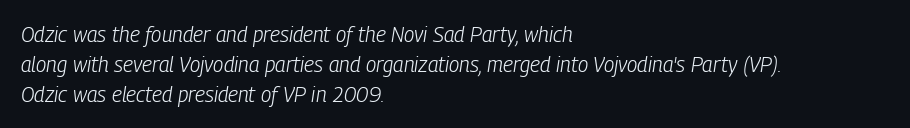
The image shows 21 px text type, italic (leaning right); set left-aligned, normal line spacing (1.42x), normal letter spacing, not underlined.
